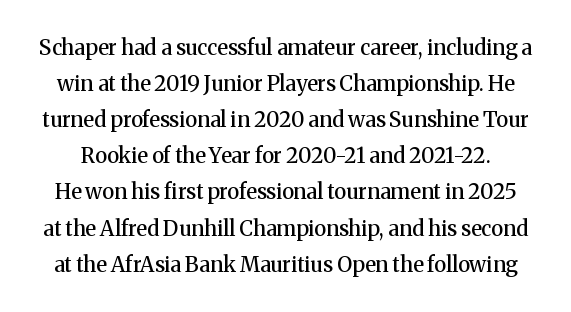
Q: Is the text bold? A: Semi-bold.
Q: Is the text italic (slanted)? A: No, it is upright.
Q: Is the text underlined? A: No.
Q: Is the spacing between letters normal or unusually wide? A: Normal.
